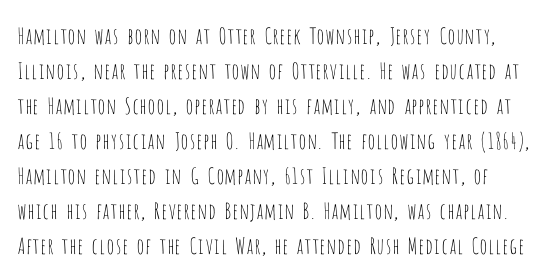
The image shows 22 px text type, upright; set normal line spacing (1.59x), normal letter spacing, not underlined.
